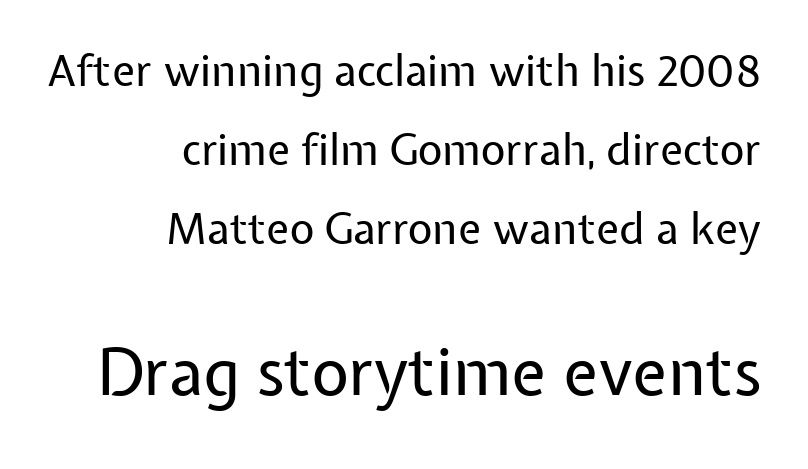
The image shows 65 px regular-weight sans-serif type, upright; set right-aligned, line spacing 1.84x, normal letter spacing, not underlined; the second (bottom) block is 1.51x larger; low stroke contrast and a medium x-height.
